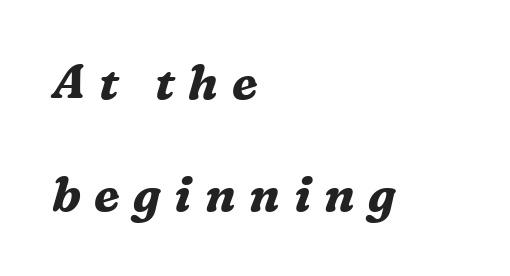
The image shows 48 px bold serif type, italic (leaning right); set left-aligned, loose line spacing (2.33x), unusually wide letter spacing (+0.28 em), not underlined; medium stroke contrast and a medium x-height.
